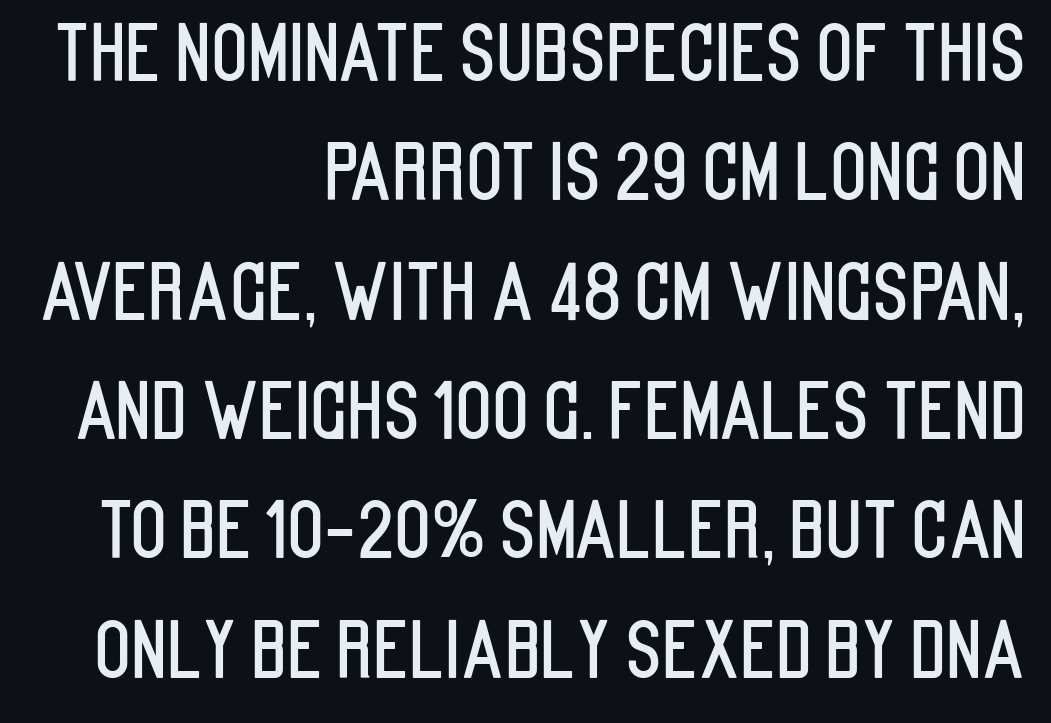
Q: Is the text italic (slanted)? A: No, it is upright.
Q: Is the typeface a serif or a sans-serif typeface? A: Sans-serif.
Q: Is the text underlined? A: No.
Q: How is the paragraph aligned? A: Right-aligned.
Q: Is the spacing between letters normal or unusually wide? A: Normal.
Q: Is the spacing between lines tight, normal or loose? A: Normal.
Q: Width (condensed, normal, or wide)? A: Condensed.
Q: Stroke contrast? A: Low.
Q: x-height? A: Large.
Q: Monospaced? A: No.
